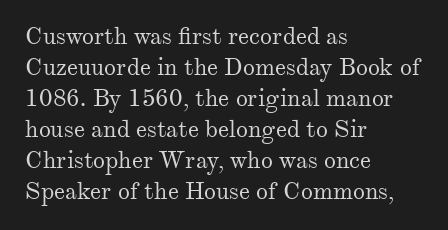
These lines keep a tight, regular rhythm from letter to letter. Notice how descenders clear the ascenders below comfortably — that's standard leading. These lines were composed using upright roman letters. One-word summary of the alignment: left. Nobody drew a line under any word here. The typesetting does not lean heavy: it is not bold.
